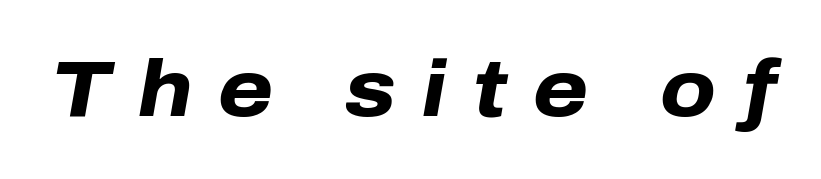
Only glyphs here, with clear space below each row. The passage shown is emphatically bold. Varying glyph widths throughout — classic text-font behaviour. The text carries the slant typical of an italic or oblique font.
